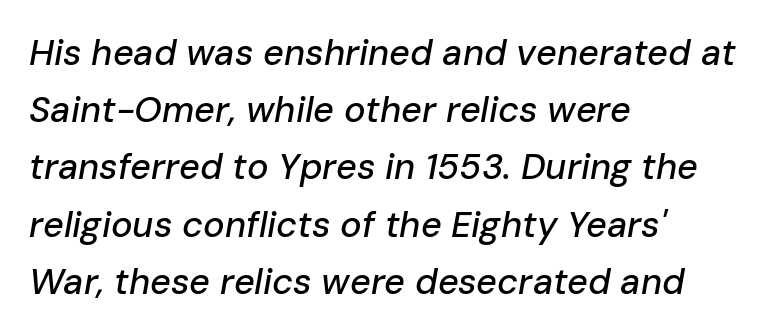
{"italic": "yes", "lean": "right", "slant_degrees": 10, "width": "normal", "stroke_contrast": "low", "x_height": "medium", "monospaced": "no", "underline": "no", "align": "left", "line_spacing": "normal", "line_spacing_ratio": 1.59, "letter_spacing": "normal", "letter_spacing_em": 0.0, "glyph_px": 36}
